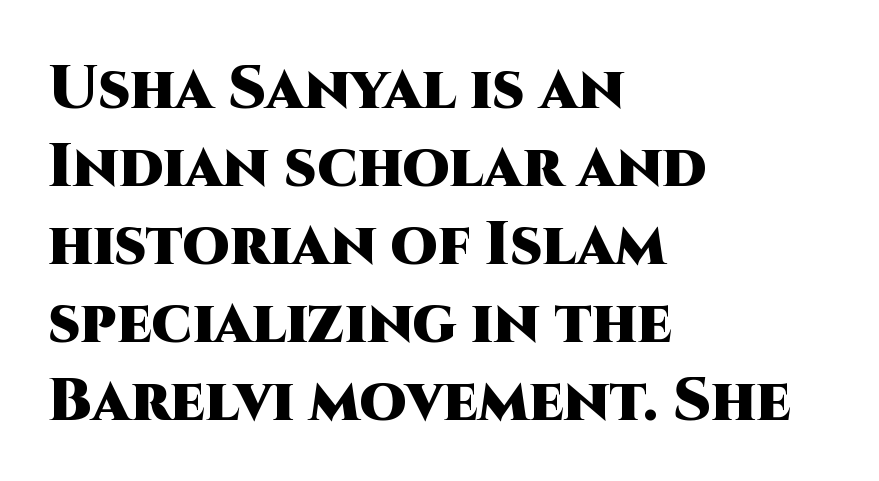
Q: Is the text bold? A: Yes.
Q: Is the text italic (slanted)? A: No, it is upright.
Q: Is the typeface a serif or a sans-serif typeface? A: Sans-serif.
Q: Is the text underlined? A: No.
Q: How is the paragraph aligned? A: Left-aligned.
Q: Is the spacing between letters normal or unusually wide? A: Normal.
Q: Is the spacing between lines tight, normal or loose? A: Normal.
Q: Width (condensed, normal, or wide)? A: Normal.
Q: Stroke contrast? A: High.
Q: x-height? A: Large.
Q: Monospaced? A: No.
